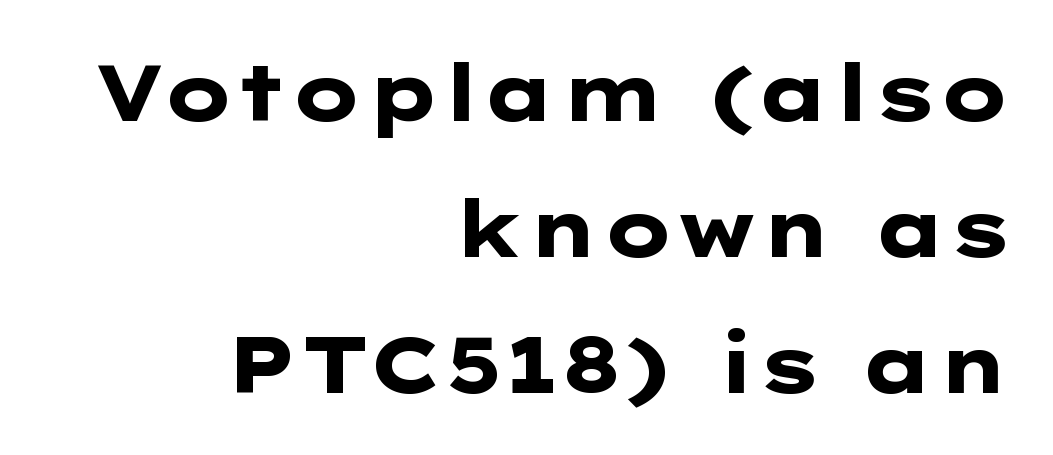
{"serif": "no", "italic": "no", "bold": "yes", "weight": "heavy", "width": "wide", "stroke_contrast": "low", "x_height": "medium", "underline": "no", "align": "right", "line_spacing_ratio": 1.72, "letter_spacing": "normal", "letter_spacing_em": 0.0, "glyph_px": 79}
